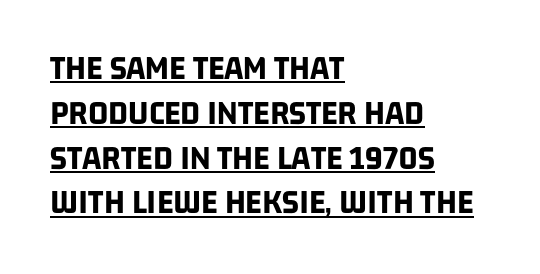
The image shows 35 px bold, condensed sans-serif type; set left-aligned, normal line spacing (1.28x), normal letter spacing, underlined; low stroke contrast and a large x-height.
